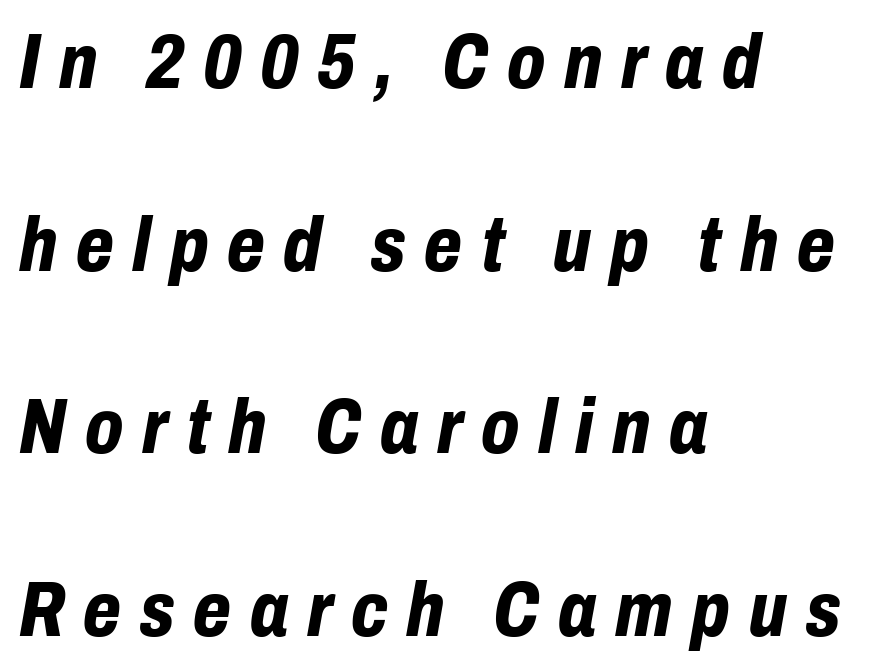
{"italic": "yes", "lean": "right", "slant_degrees": 10, "bold": "yes", "weight": "bold", "width": "condensed", "stroke_contrast": "low", "x_height": "medium", "monospaced": "no", "underline": "no", "align": "left", "line_spacing": "loose", "line_spacing_ratio": 2.34, "letter_spacing": "wide", "letter_spacing_em": 0.24, "glyph_px": 78}
